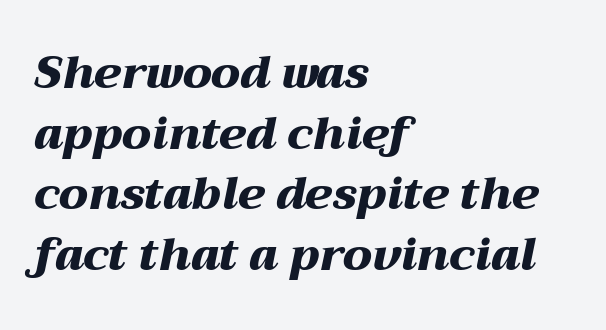
{"italic": "yes", "lean": "right", "slant_degrees": 12, "bold": "yes", "weight": "heavy", "width": "wide", "stroke_contrast": "medium", "x_height": "medium", "monospaced": "no", "underline": "no", "align": "left", "line_spacing": "normal", "line_spacing_ratio": 1.35, "letter_spacing": "normal", "letter_spacing_em": 0.0, "glyph_px": 45}
